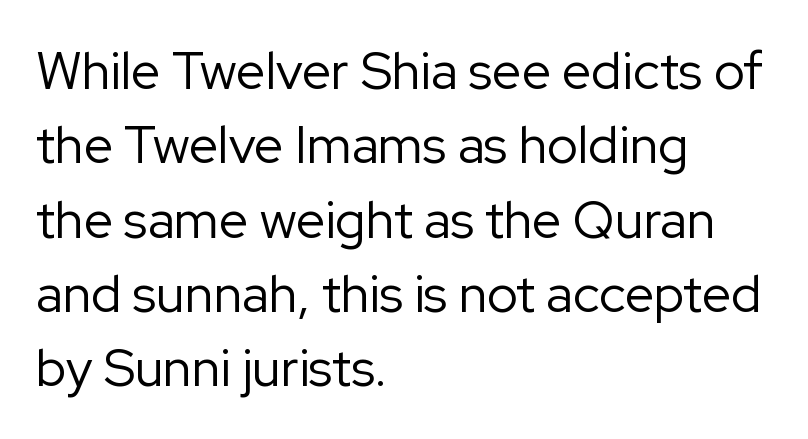
Descenders hang freely into open space. Successive baselines arrive at the customary interval. The rag falls on the right side of this text block. Each stroke keeps to a modest, everyday thickness or less. Ascenders rise straight up at ninety degrees. Here the designer chose a conventional face with non-uniform glyph widths.
